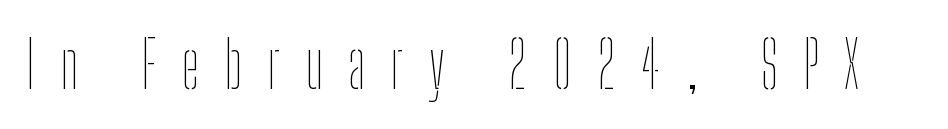
Q: Is the text bold? A: No.
Q: Is the text italic (slanted)? A: No, it is upright.
Q: Is the text underlined? A: No.
Q: Is the spacing between letters normal or unusually wide? A: Unusually wide.
Q: Width (condensed, normal, or wide)? A: Condensed.
Q: Stroke contrast? A: Low.
Q: x-height? A: Medium.
Q: Monospaced? A: No.
